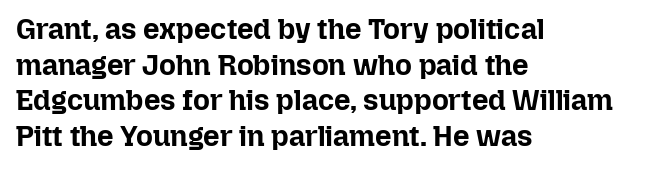
The image shows 29 px bold type, upright; set left-aligned, line spacing 1.23x, normal letter spacing, not underlined; low stroke contrast and a medium x-height.
